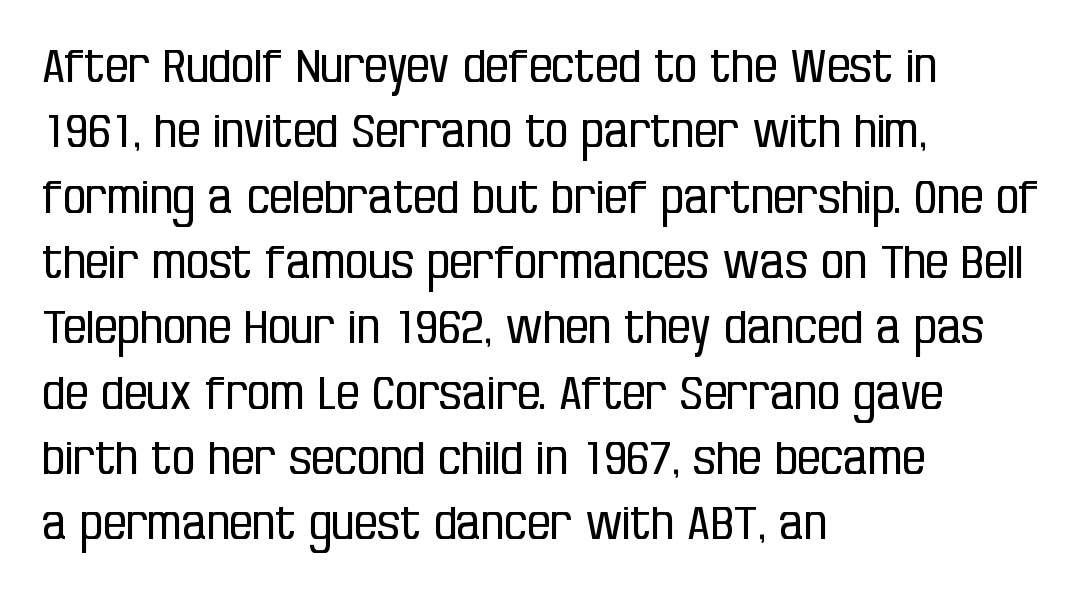
Q: Is the text bold? A: No.
Q: Is the text italic (slanted)? A: No, it is upright.
Q: Is the typeface a serif or a sans-serif typeface? A: Sans-serif.
Q: Is the text underlined? A: No.
Q: How is the paragraph aligned? A: Left-aligned.
Q: Is the spacing between letters normal or unusually wide? A: Normal.
Q: Is the spacing between lines tight, normal or loose? A: Normal.
Q: Width (condensed, normal, or wide)? A: Condensed.
Q: Stroke contrast? A: Low.
Q: x-height? A: Large.
Q: Monospaced? A: No.
